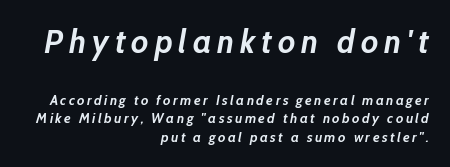
Q: Is the text bold? A: Yes.
Q: Is the text italic (slanted)? A: Yes, it leans right by about 10 degrees.
Q: Is the text underlined? A: No.
Q: How is the paragraph aligned? A: Right-aligned.
Q: Is the spacing between lines tight, normal or loose? A: Normal.
Q: Which block of text is set in a larger size, the first (top) or the second (bottom)? A: The first (top) one.
Q: Width (condensed, normal, or wide)? A: Normal.
Q: Stroke contrast? A: Low.
Q: x-height? A: Medium.
Q: Monospaced? A: No.
